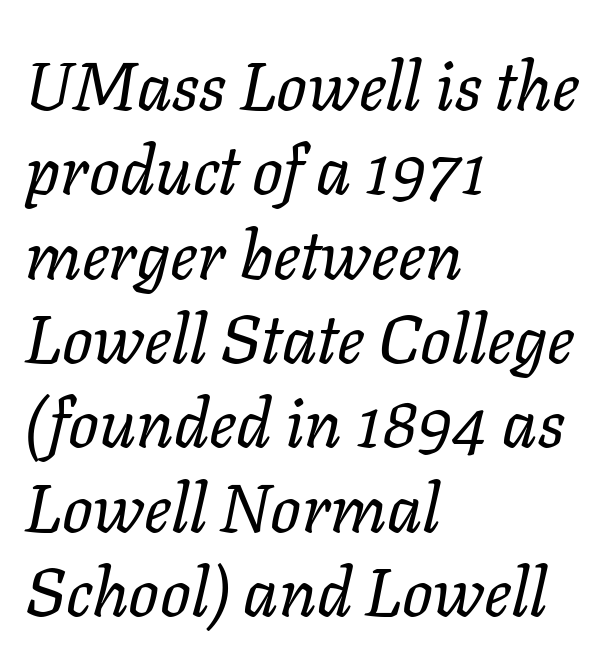
{"italic": "yes", "lean": "right", "slant_degrees": 11, "bold": "no", "weight": "regular", "width": "normal", "stroke_contrast": "low", "x_height": "medium", "monospaced": "no", "underline": "no", "align": "left", "line_spacing_ratio": 1.24, "letter_spacing": "normal", "letter_spacing_em": 0.0, "glyph_px": 68}
